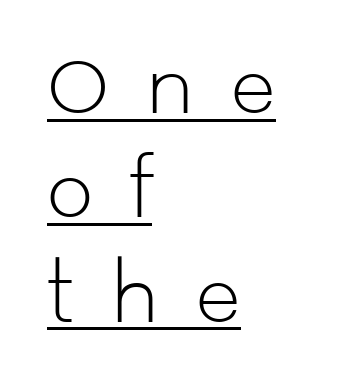
The image shows 74 px light sans-serif type, upright; set left-aligned, normal line spacing (1.41x), unusually wide letter spacing (+0.49 em), underlined; low stroke contrast and a medium x-height.
